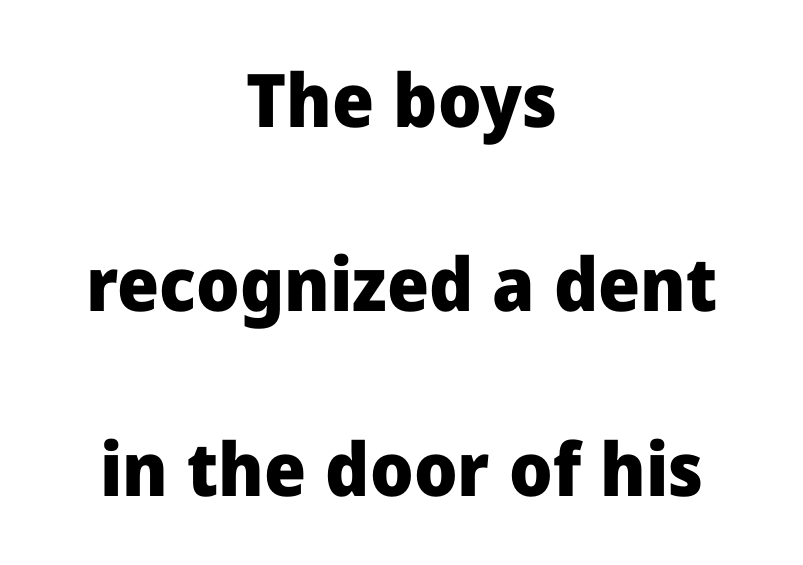
Q: Is the text bold? A: Yes.
Q: Is the text italic (slanted)? A: No, it is upright.
Q: Is the typeface a serif or a sans-serif typeface? A: Sans-serif.
Q: Is the text underlined? A: No.
Q: How is the paragraph aligned? A: Centered.
Q: Is the spacing between letters normal or unusually wide? A: Normal.
Q: Is the spacing between lines tight, normal or loose? A: Loose.
Q: Width (condensed, normal, or wide)? A: Normal.
Q: Stroke contrast? A: Low.
Q: x-height? A: Medium.
Q: Monospaced? A: No.
